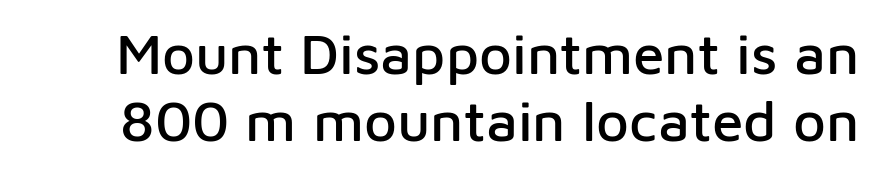
The image shows 57 px sans-serif type, upright; set line spacing 1.18x, normal letter spacing, not underlined; low stroke contrast and a medium x-height.
